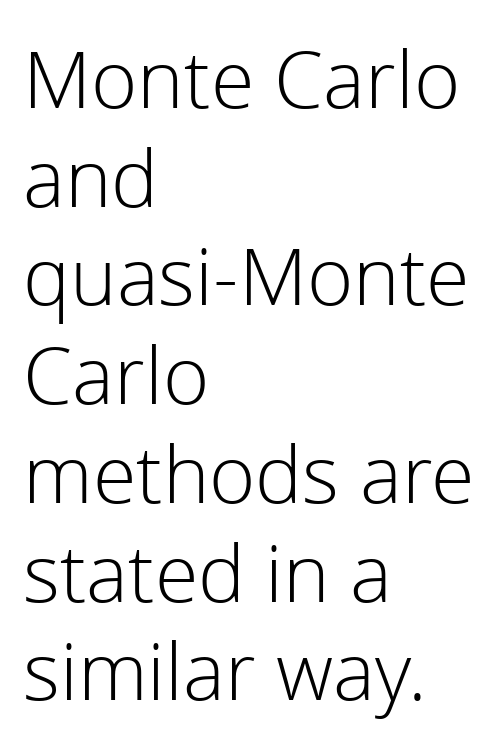
Character widths vary here, with narrow letters taking less room than wide ones. Ascenders rise straight up at ninety degrees. Nobody drew a line under any word here. Stroke terminals: plain, sans-serif.
